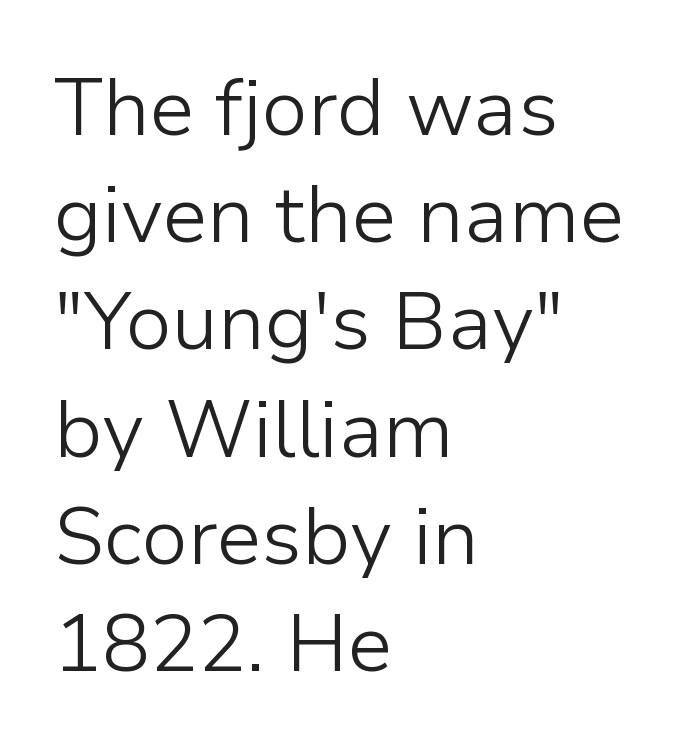
{"serif": "no", "italic": "no", "bold": "no", "weight": "light", "width": "normal", "stroke_contrast": "low", "x_height": "medium", "monospaced": "no", "underline": "no", "align": "left", "line_spacing": "normal", "line_spacing_ratio": 1.34, "letter_spacing": "normal", "letter_spacing_em": 0.0, "glyph_px": 80}
